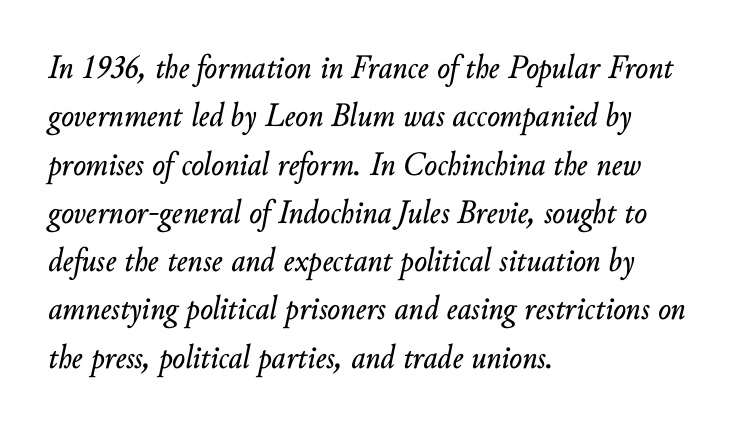
{"italic": "yes", "lean": "right", "slant_degrees": 10, "width": "normal", "stroke_contrast": "low", "x_height": "small", "monospaced": "no", "underline": "no", "align": "left", "line_spacing": "normal", "line_spacing_ratio": 1.42, "letter_spacing": "normal", "letter_spacing_em": 0.0, "glyph_px": 34}
